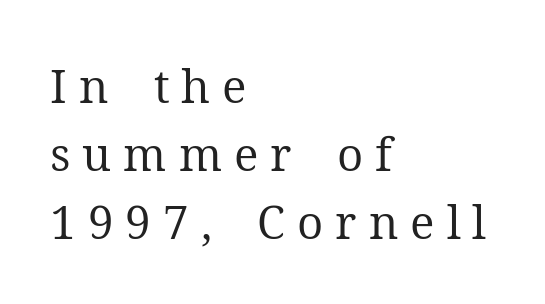
{"serif": "yes", "italic": "no", "bold": "no", "weight": "regular", "width": "normal", "stroke_contrast": "medium", "x_height": "medium", "monospaced": "no", "underline": "no", "align": "left", "line_spacing": "normal", "line_spacing_ratio": 1.48, "letter_spacing": "wide", "letter_spacing_em": 0.26, "glyph_px": 46}
